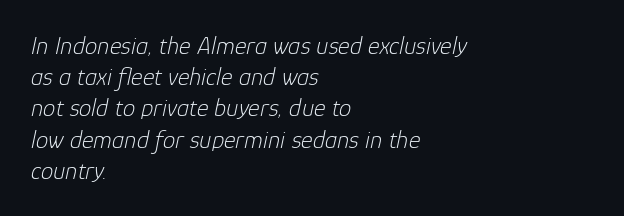
Line beginnings align vertically; line endings do not. This block has exactly the height ordinary leading produces. The lettering tilts uniformly, giving the passage an italic look. Lines of text with bare space underneath.
